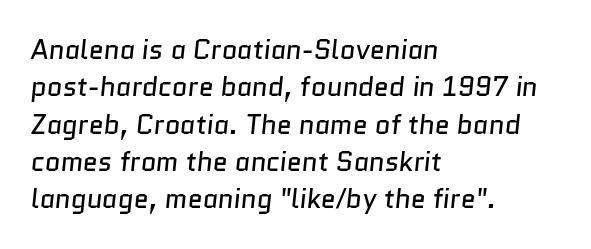
The image shows 27 px text type; set left-aligned, normal line spacing (1.38x), normal letter spacing, not underlined.
